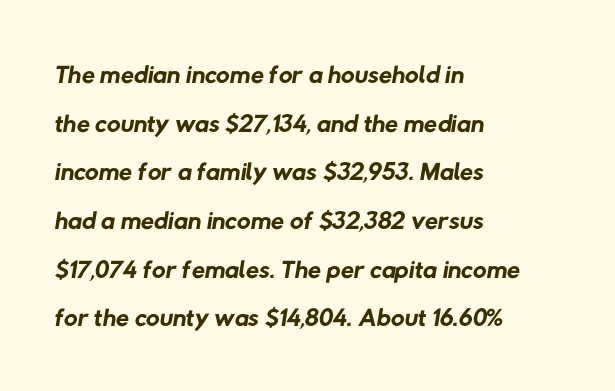
The image shows 38 px regular-weight sans-serif type; set left-aligned, normal line spacing (1.28x), normal letter spacing, not underlined; low stroke contrast and a medium x-height.
